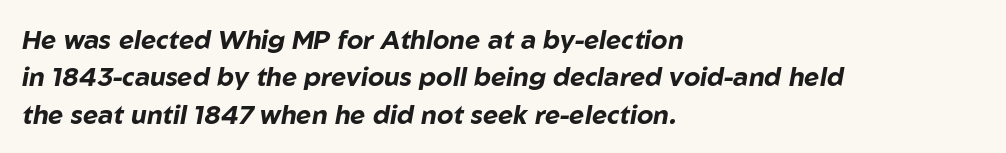
Q: Is the text bold? A: Yes.
Q: Is the text italic (slanted)? A: Yes, it leans right by about 10 degrees.
Q: Is the text underlined? A: No.
Q: How is the paragraph aligned? A: Left-aligned.
Q: Is the spacing between letters normal or unusually wide? A: Normal.
Q: Is the spacing between lines tight, normal or loose? A: Normal.
